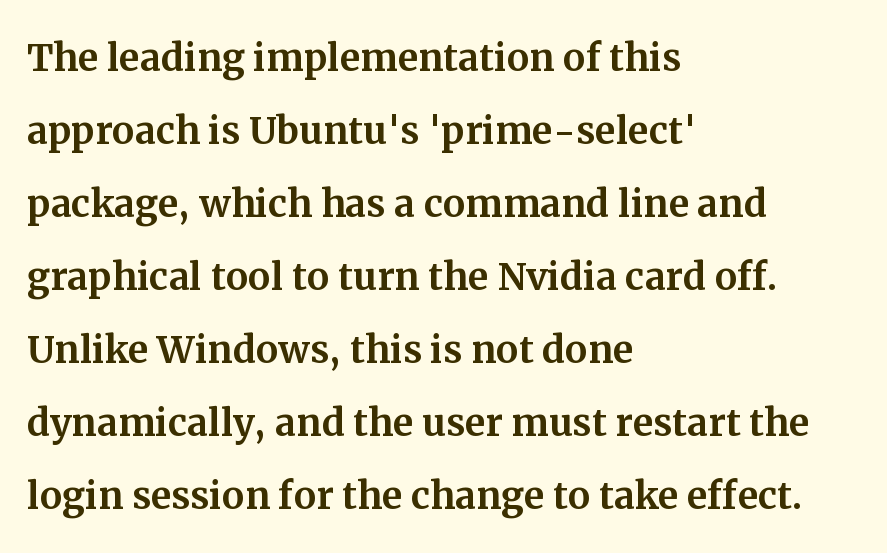
{"serif": "yes", "italic": "no", "width": "normal", "stroke_contrast": "medium", "x_height": "medium", "monospaced": "no", "underline": "no", "align": "left", "line_spacing": "normal", "line_spacing_ratio": 1.46, "letter_spacing": "normal", "letter_spacing_em": 0.0, "glyph_px": 50}
